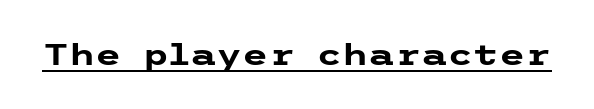
Q: Is the text bold? A: Yes.
Q: Is the text italic (slanted)? A: No, it is upright.
Q: Is the typeface a serif or a sans-serif typeface? A: Sans-serif.
Q: Is the text underlined? A: Yes.
Q: Is the spacing between letters normal or unusually wide? A: Normal.
Q: Width (condensed, normal, or wide)? A: Wide.
Q: Stroke contrast? A: Low.
Q: x-height? A: Medium.
